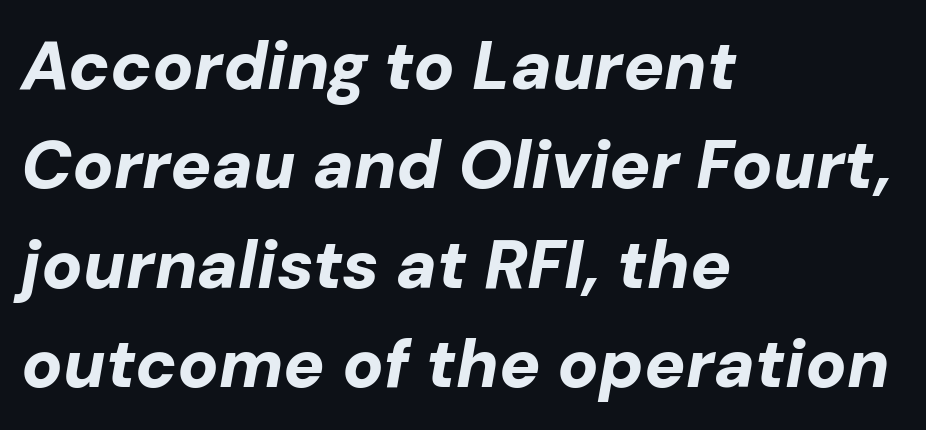
The image shows 68 px bold type, italic (leaning right); set left-aligned, normal line spacing (1.46x), normal letter spacing, not underlined; low stroke contrast and a medium x-height.
